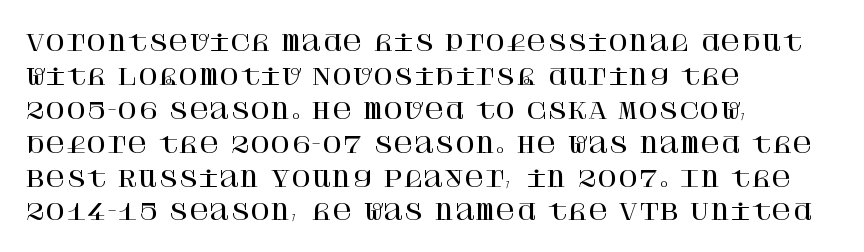
The image shows 22 px text type, upright; set left-aligned, normal line spacing (1.54x), normal letter spacing, not underlined.
